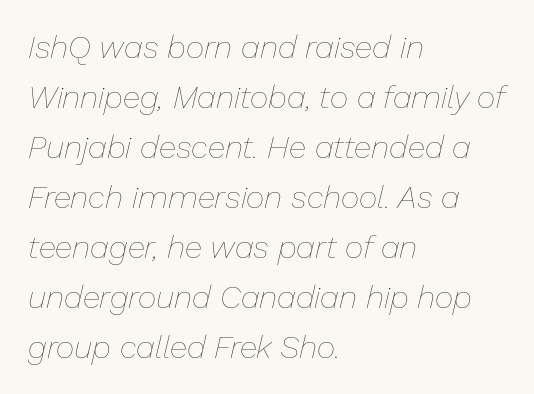
{"italic": "yes", "lean": "right", "slant_degrees": 13, "bold": "no", "weight": "thin", "width": "normal", "stroke_contrast": "low", "x_height": "medium", "monospaced": "no", "underline": "no", "align": "left", "line_spacing": "normal", "line_spacing_ratio": 1.56, "letter_spacing": "normal", "letter_spacing_em": 0.0, "glyph_px": 32}
